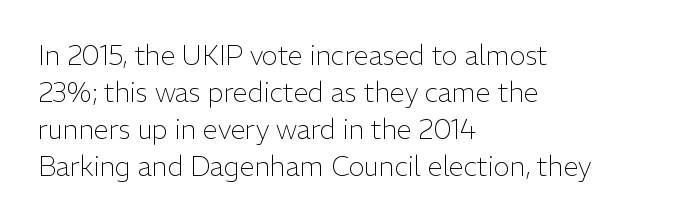
Reading down the block, your eye returns to a fixed left position each line. Tall strokes in this sample are plumb rather than angled. The rendering uses a moderate line-height, typical for paragraphs. This is not heavy type; no bold has been used. Any mark beneath the type? The region is blank. Each word holds together tightly as a unit, with standard inter-letter gaps.
